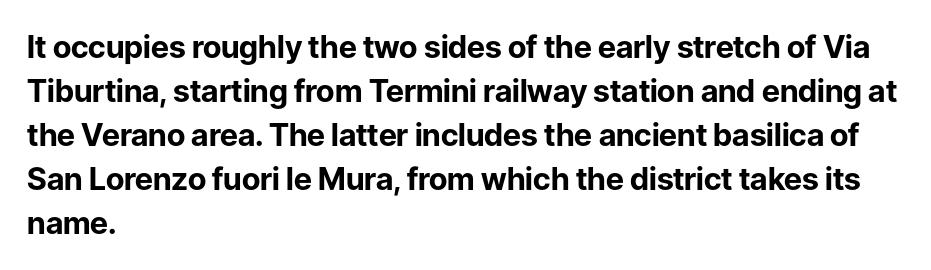
The image shows 31 px bold sans-serif type, upright; set left-aligned, normal line spacing (1.42x), normal letter spacing, not underlined; low stroke contrast and a medium x-height.
